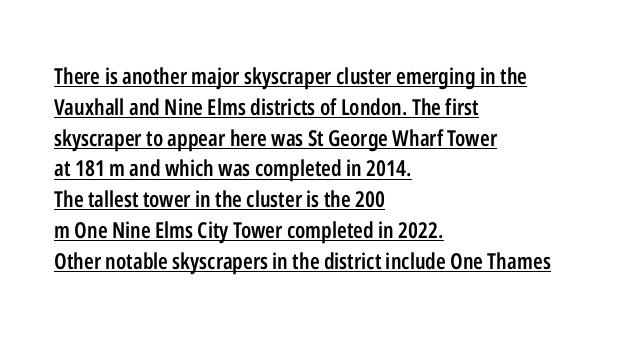
Tracking here is standard; glyphs follow each other at the usual distance. Like a heading marked for emphasis, these lines bear an underscore. The typography opts for an upright posture over an oblique one. As a designer I'd log this as weight 600, semibold. The rag falls on the right side of this text block.
